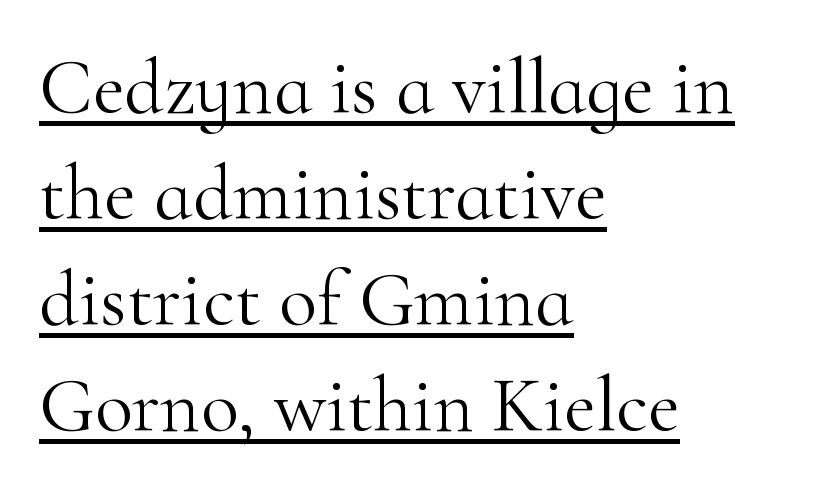
The image shows 78 px light serif type, upright; set left-aligned, normal line spacing (1.36x), normal letter spacing, underlined; high stroke contrast and a small x-height.
